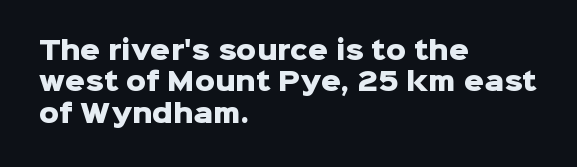
Horizontal alignment here is leftward, the default for most running prose. These lines were composed using upright roman letters. Quick note: underline off. Words appear dense and cohesive because spacing is normal. Honestly, the row spacing looks completely unremarkable. Heft: maximum for text — a bold.
